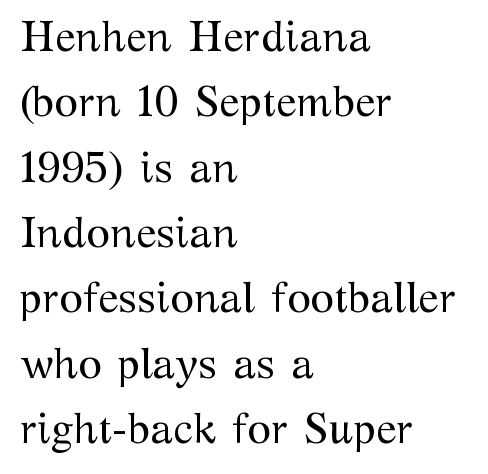
Q: Is the text bold? A: No.
Q: Is the text italic (slanted)? A: No, it is upright.
Q: Is the typeface a serif or a sans-serif typeface? A: Serif.
Q: Is the text underlined? A: No.
Q: How is the paragraph aligned? A: Left-aligned.
Q: Is the spacing between letters normal or unusually wide? A: Normal.
Q: Is the spacing between lines tight, normal or loose? A: Normal.
Q: Width (condensed, normal, or wide)? A: Normal.
Q: Stroke contrast? A: Medium.
Q: x-height? A: Medium.
Q: Monospaced? A: No.
